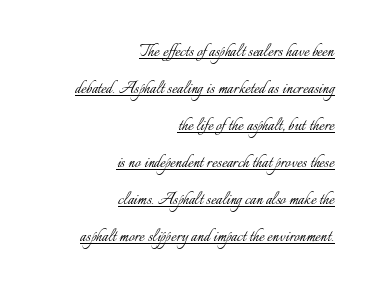
The image shows 20 px text type; set right-aligned, line spacing 1.85x, normal letter spacing, underlined.
